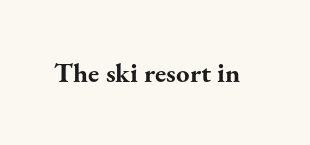
Q: Is the text bold? A: Yes.
Q: Is the text italic (slanted)? A: No, it is upright.
Q: Is the text underlined? A: No.
Q: Is the spacing between letters normal or unusually wide? A: Normal.
